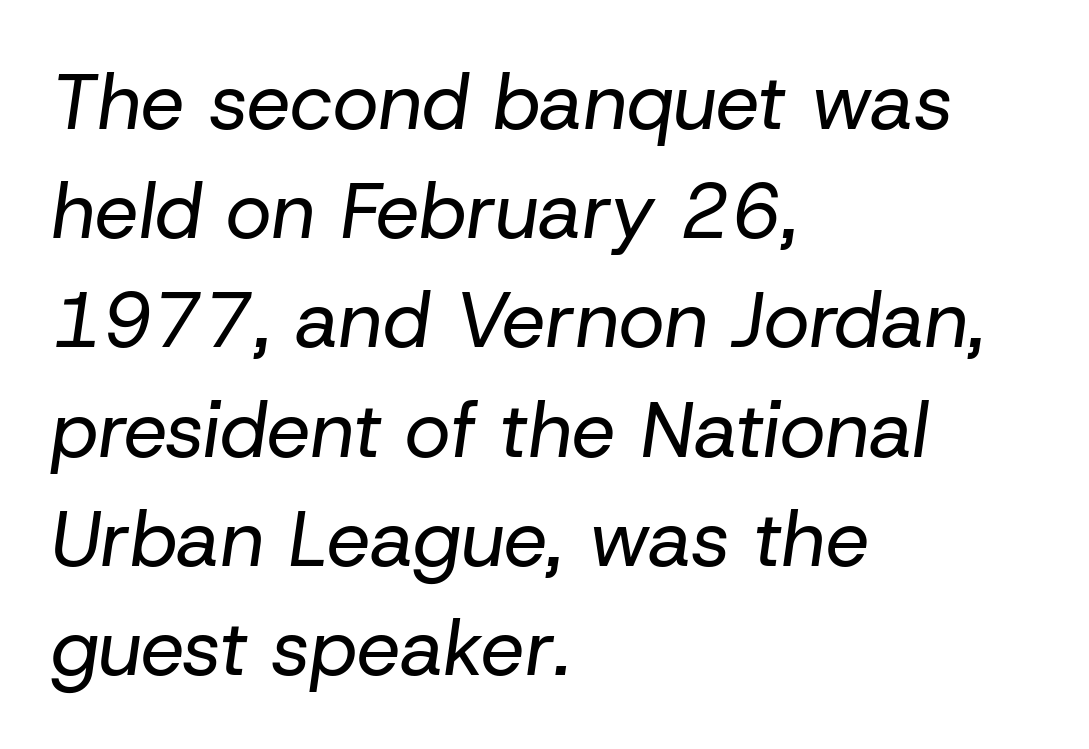
Heaviness? Minimal to ordinary, like unemphasized prose. There's an unmistakable incline to the writing here. The paragraph shown leans on its left margin. The passage shown stacks its lines at a standard gap. Unmarked baselines from the first word to the last.
